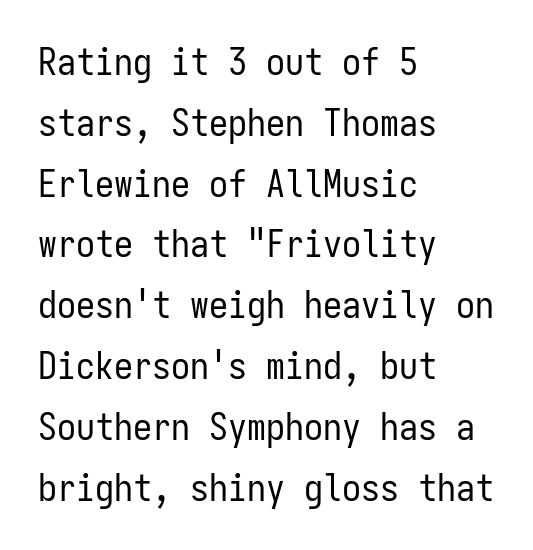
This rendering uses left alignment, leaving the right contour irregular. Leading: standard. The typeface has the unassuming heft of standard copy or less. Default kerning and tracking; the words read as compact shapes. These lines are rendered in a fixed-pitch font.
